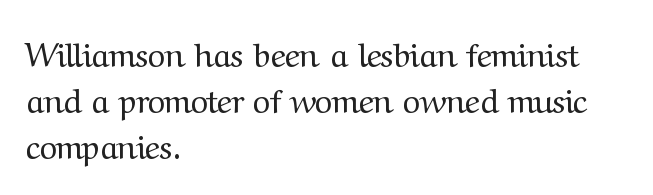
{"serif": "yes", "italic": "no", "bold": "no", "weight": "regular", "width": "normal", "stroke_contrast": "medium", "x_height": "medium", "monospaced": "no", "underline": "no", "align": "left", "line_spacing": "normal", "line_spacing_ratio": 1.4, "letter_spacing": "normal", "letter_spacing_em": 0.0, "glyph_px": 33}
